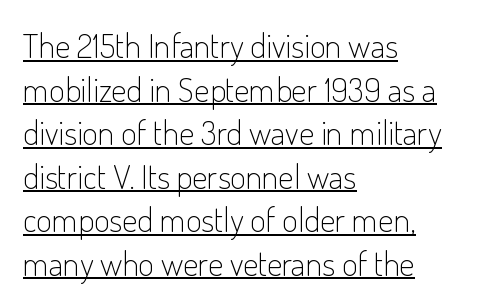
Q: Is the text bold? A: No.
Q: Is the text italic (slanted)? A: No, it is upright.
Q: Is the typeface a serif or a sans-serif typeface? A: Sans-serif.
Q: Is the text underlined? A: Yes.
Q: How is the paragraph aligned? A: Left-aligned.
Q: Is the spacing between letters normal or unusually wide? A: Normal.
Q: Is the spacing between lines tight, normal or loose? A: Normal.
Q: Width (condensed, normal, or wide)? A: Condensed.
Q: Stroke contrast? A: Low.
Q: x-height? A: Small.
Q: Monospaced? A: No.
